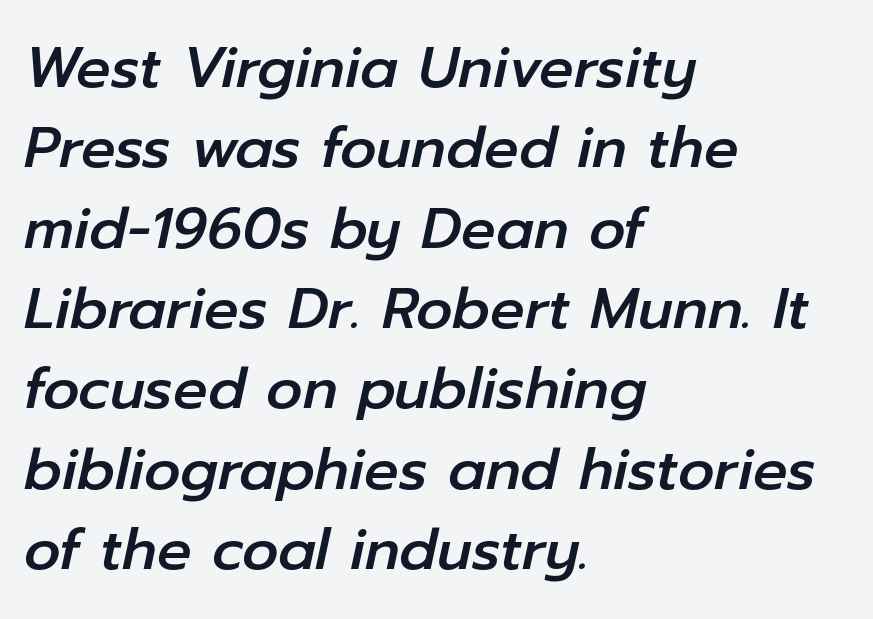
{"italic": "yes", "lean": "right", "slant_degrees": 12, "width": "normal", "stroke_contrast": "low", "x_height": "medium", "monospaced": "no", "underline": "no", "align": "left", "line_spacing": "normal", "line_spacing_ratio": 1.41, "letter_spacing": "normal", "letter_spacing_em": 0.0, "glyph_px": 57}
